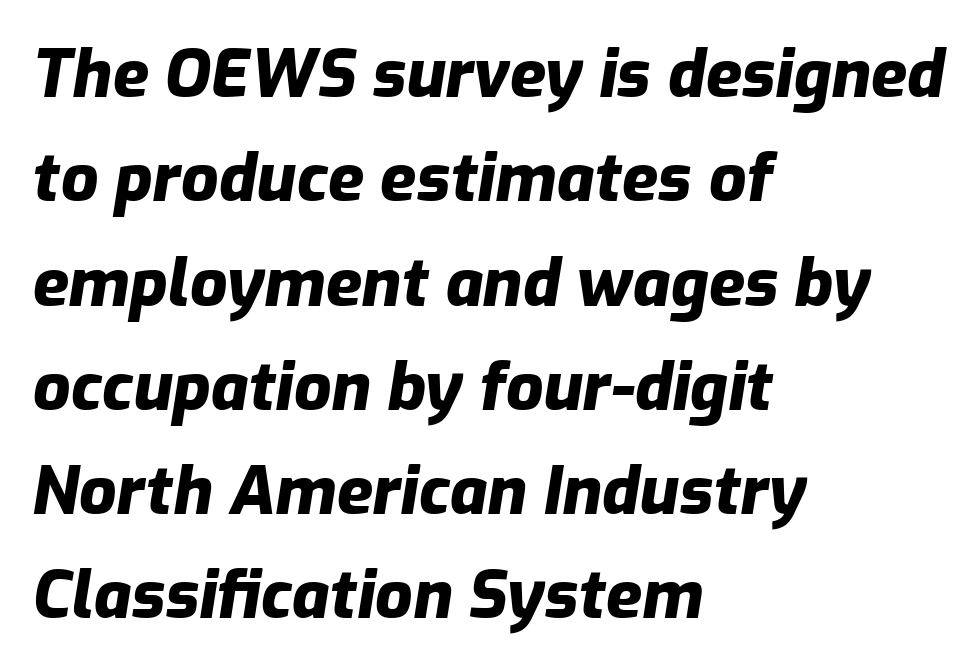
The image shows 66 px heavy type, italic (leaning right); set left-aligned, normal line spacing (1.58x), normal letter spacing, not underlined; low stroke contrast and a medium x-height.
